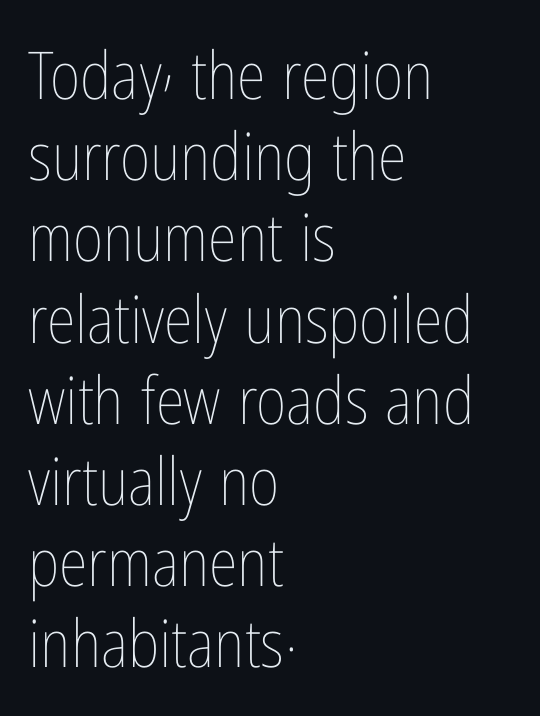
Q: Is the text bold? A: No.
Q: Is the text italic (slanted)? A: No, it is upright.
Q: Is the text underlined? A: No.
Q: How is the paragraph aligned? A: Left-aligned.
Q: Is the spacing between letters normal or unusually wide? A: Normal.
Q: Width (condensed, normal, or wide)? A: Condensed.
Q: Stroke contrast? A: Low.
Q: x-height? A: Medium.
Q: Monospaced? A: No.
